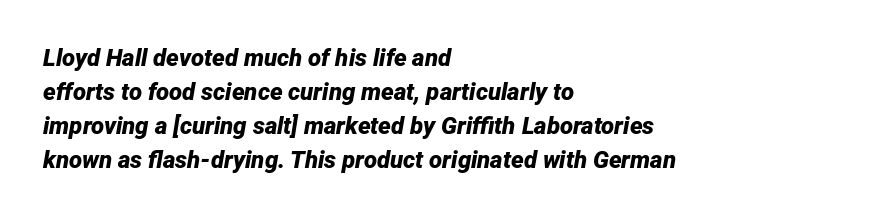
Each row of text sits above clean, open space. Characters are canted at an angle relative to the baseline's perpendicular. Every letter is thick-stroked: bold, no question. This sample keeps an unexceptional amount of space between lines.
